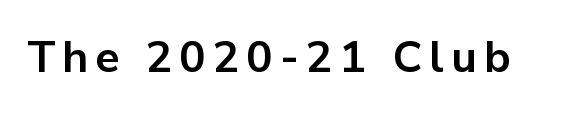
The image shows 44 px bold sans-serif type, upright; set not underlined; low stroke contrast and a medium x-height.
